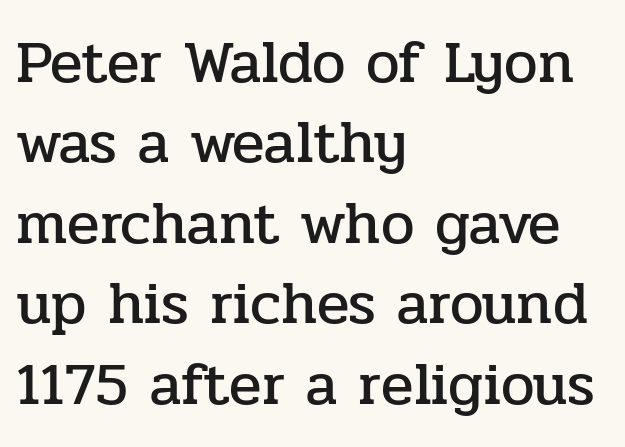
{"serif": "yes", "italic": "no", "width": "normal", "stroke_contrast": "low", "x_height": "medium", "monospaced": "no", "underline": "no", "align": "left", "line_spacing": "normal", "line_spacing_ratio": 1.34, "letter_spacing": "normal", "letter_spacing_em": 0.0, "glyph_px": 60}
